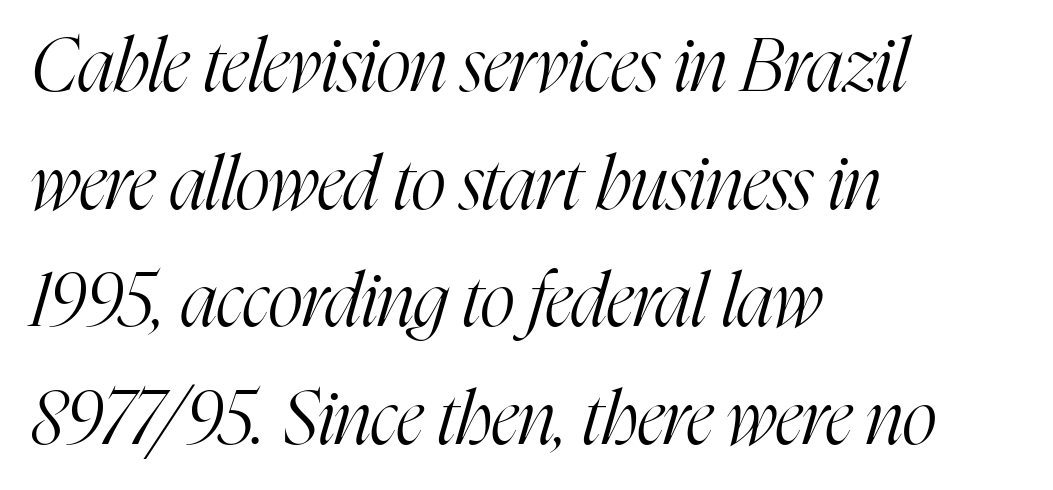
Style check: oblique. Vertically, the passage feels balanced, rows spaced as you'd expect. Tracking here is standard; glyphs follow each other at the usual distance. Reading down the block, your eye returns to a fixed left position each line. A bare baseline throughout the passage. This rendering employs a face with finishing strokes, i.e., a serif.
